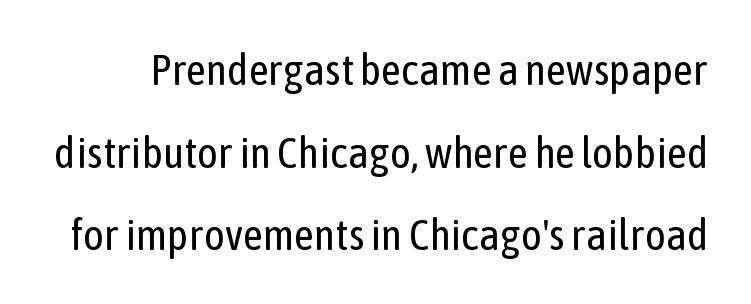
Designer's note — italics off, roman on. Caption: standard tracking, unaltered. The space beneath each line is pristine and unruled. Check where the strokes stop: nothing finishes them off — pure sans.
